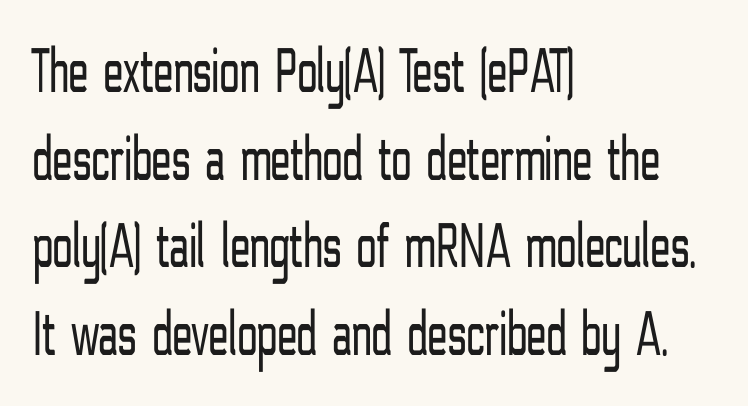
The image shows 65 px light, condensed sans-serif type, upright; set left-aligned, normal line spacing (1.35x), normal letter spacing, not underlined; low stroke contrast and a medium x-height.
